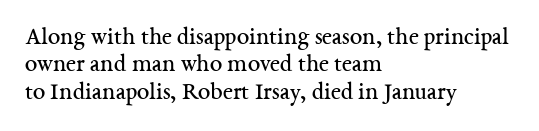
Q: Is the text bold? A: No.
Q: Is the text italic (slanted)? A: No, it is upright.
Q: Is the text underlined? A: No.
Q: How is the paragraph aligned? A: Left-aligned.
Q: Is the spacing between letters normal or unusually wide? A: Normal.
Q: Is the spacing between lines tight, normal or loose? A: Tight.
